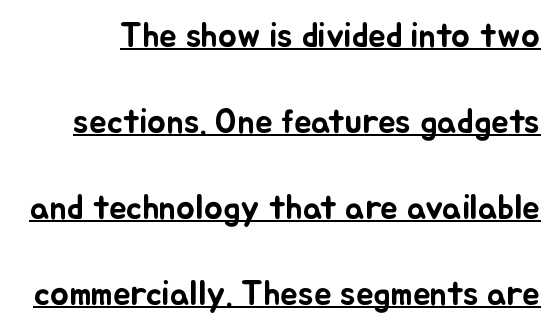
The image shows 35 px text type, upright; set loose line spacing (2.46x), normal letter spacing, underlined; low stroke contrast and a small x-height.
